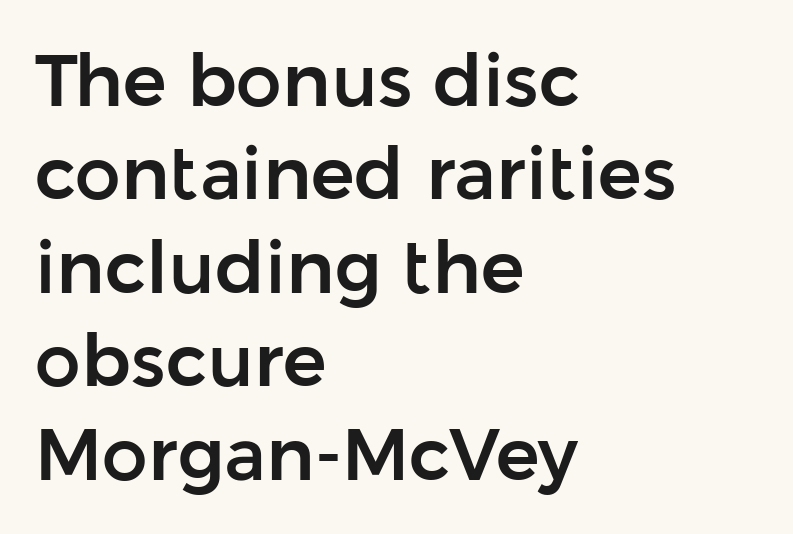
Underlining? Definitely not there. The letters sit at their default tracking, neither squeezed nor spread. Unlike italic type, these characters show no tilt at all. The letters carry no serifs — their stems end cleanly without finishing strokes. The compositor pushed each line to the left boundary. Do the characters align in a grid? No, the font is proportional.
